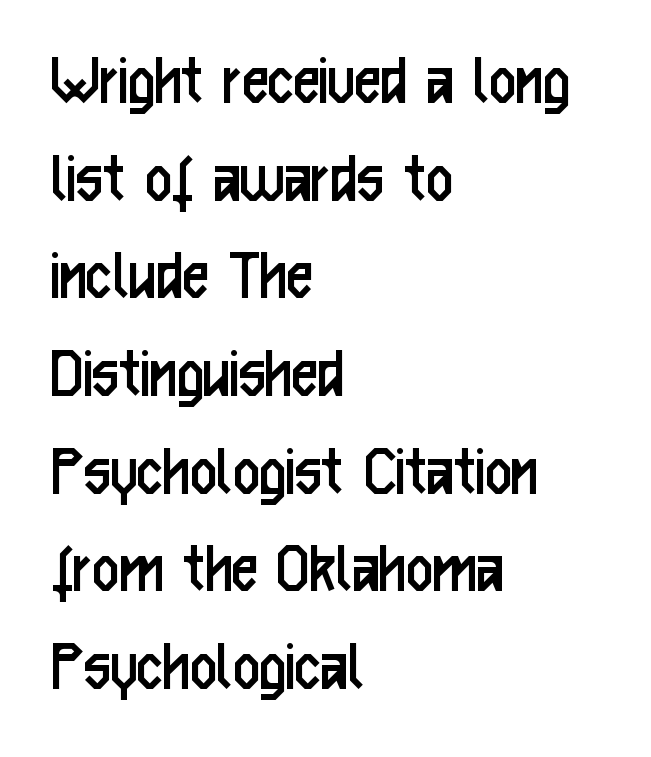
Q: Is the text bold? A: No.
Q: Is the text italic (slanted)? A: No, it is upright.
Q: Is the typeface a serif or a sans-serif typeface? A: Sans-serif.
Q: Is the text underlined? A: No.
Q: How is the paragraph aligned? A: Left-aligned.
Q: Is the spacing between letters normal or unusually wide? A: Normal.
Q: Is the spacing between lines tight, normal or loose? A: Normal.
Q: Width (condensed, normal, or wide)? A: Condensed.
Q: Stroke contrast? A: Low.
Q: x-height? A: Medium.
Q: Monospaced? A: No.
